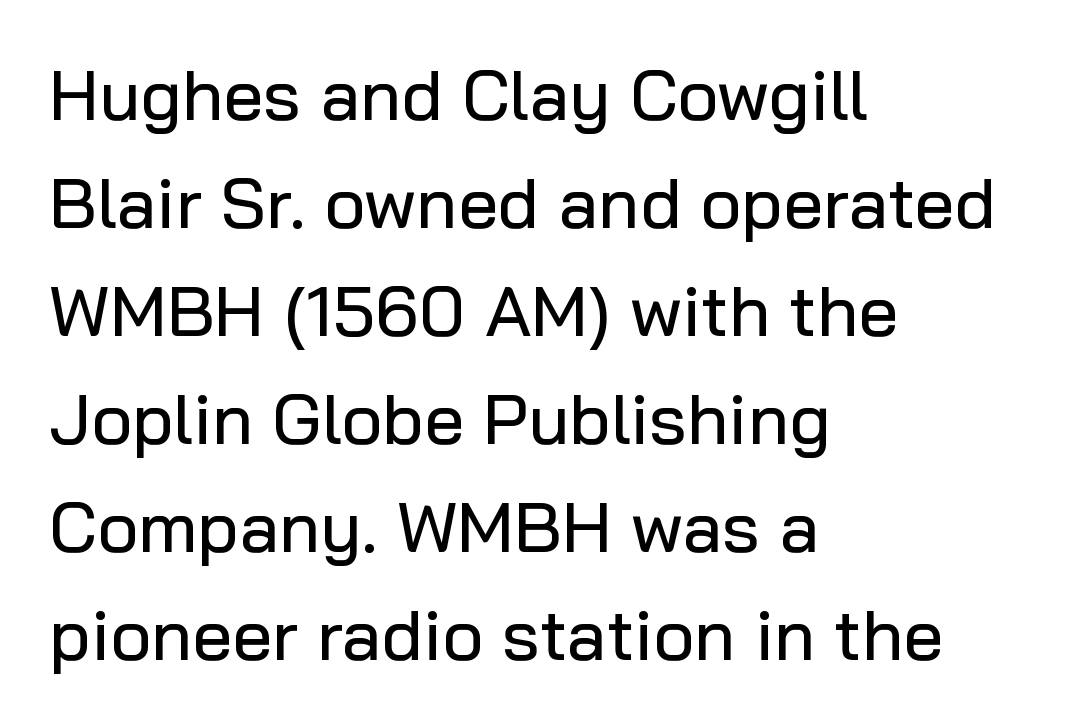
{"serif": "no", "italic": "no", "width": "normal", "stroke_contrast": "low", "x_height": "medium", "monospaced": "no", "underline": "no", "align": "left", "line_spacing": "normal", "line_spacing_ratio": 1.52, "letter_spacing": "normal", "letter_spacing_em": 0.0, "glyph_px": 71}
